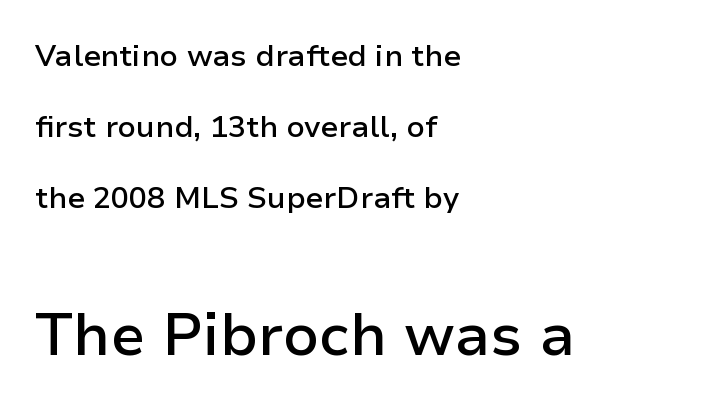
The image shows 59 px semibold sans-serif type, upright; set left-aligned, loose line spacing (2.36x), normal letter spacing, not underlined; the second (bottom) block is 1.97x larger; low stroke contrast and a medium x-height.
